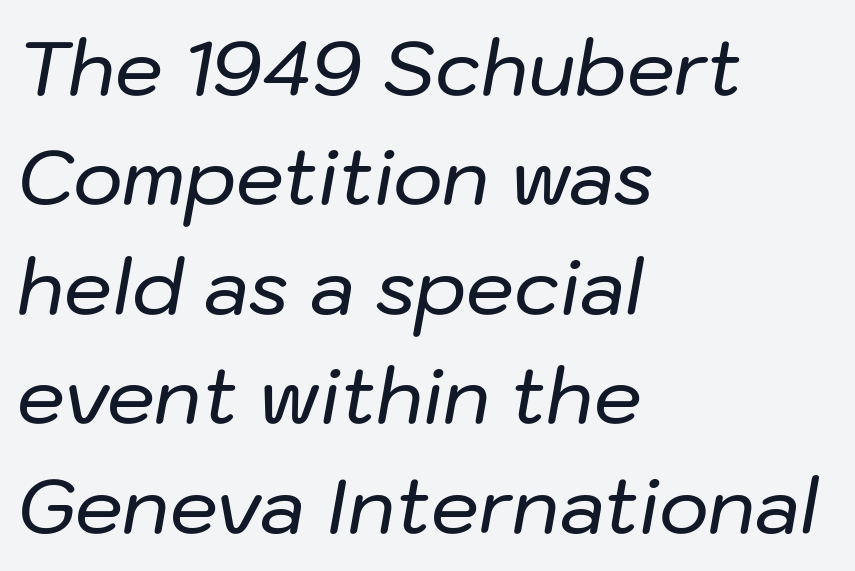
The image shows 76 px text type, italic (leaning right); set left-aligned, normal line spacing (1.44x), normal letter spacing, not underlined; low stroke contrast and a medium x-height.
